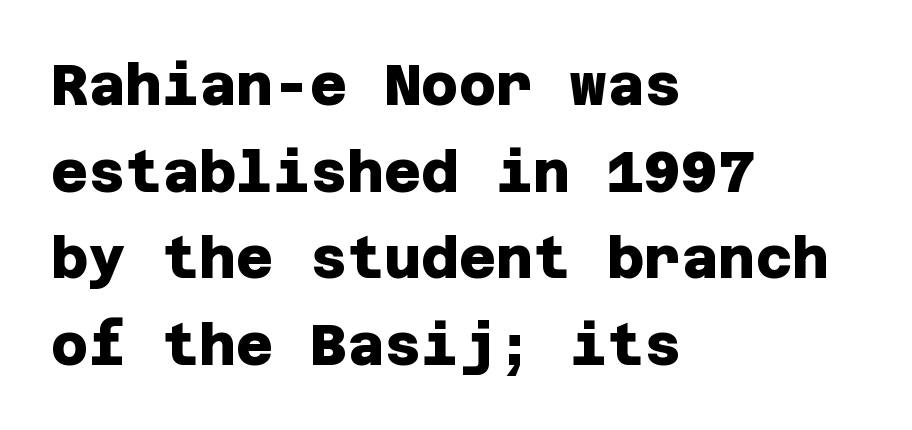
Summary of vertical rhythm: regular, with standard interline spacing. Decoration check: the copy has no underline. Heavy, bold letterforms. The gaps between neighbouring characters are ordinary and unremarkable. The compositor pushed each line to the left boundary. This sample uses a sans-serif face.
